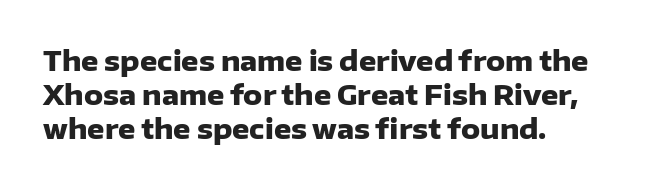
{"italic": "no", "bold": "yes", "underline": "no", "align": "left", "line_spacing": "normal", "line_spacing_ratio": 1.26, "letter_spacing": "normal", "letter_spacing_em": 0.0, "glyph_px": 27}
